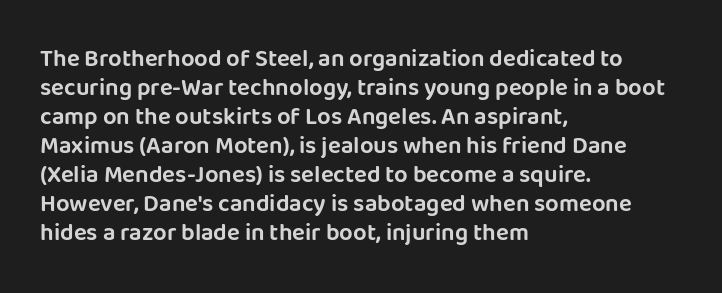
{"italic": "no", "underline": "no", "align": "left", "line_spacing_ratio": 1.21, "letter_spacing": "normal", "letter_spacing_em": 0.0, "glyph_px": 24}
